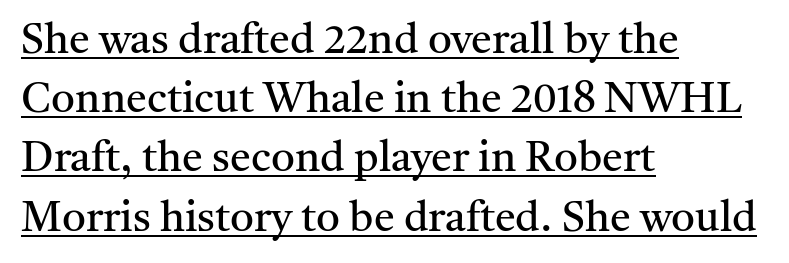
The image shows 42 px regular-weight serif type, upright; set left-aligned, normal line spacing (1.41x), normal letter spacing, underlined; medium stroke contrast and a medium x-height.
